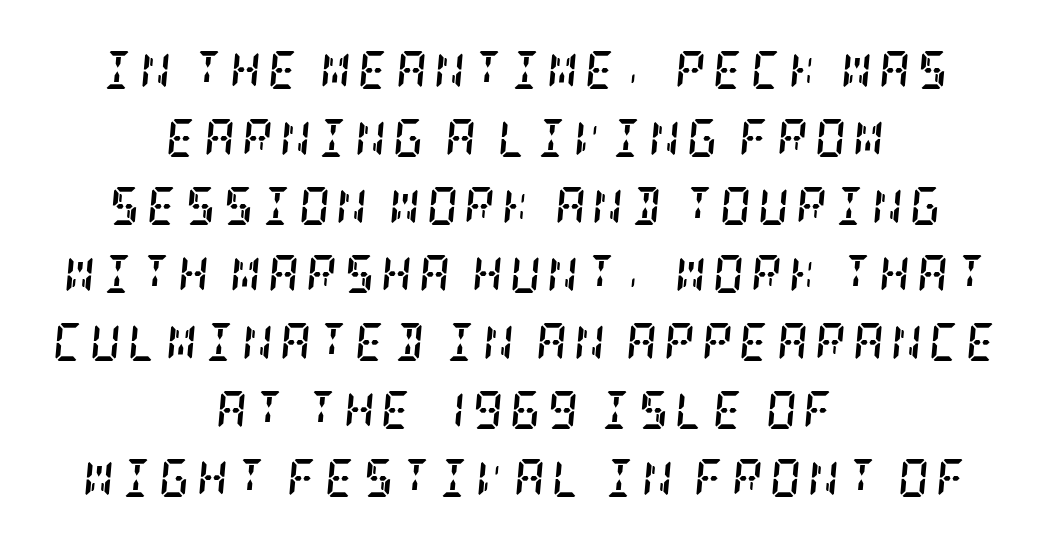
The glyphs in this specimen are seriffed. In CSS terms this would be text-align: center. The area under the type is left untouched. Every character sits at an angle, as italics do. Every letter is thick-stroked: bold, no question.
